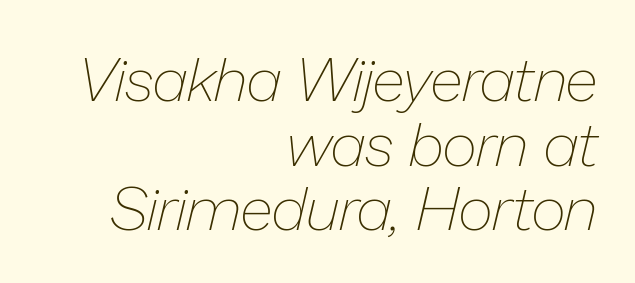
These lines are rendered in a variable-pitch font. Unbolded letterforms with no extra heft. No extra tracking has been applied to these lines. Rule under the text: the space is simply empty.
